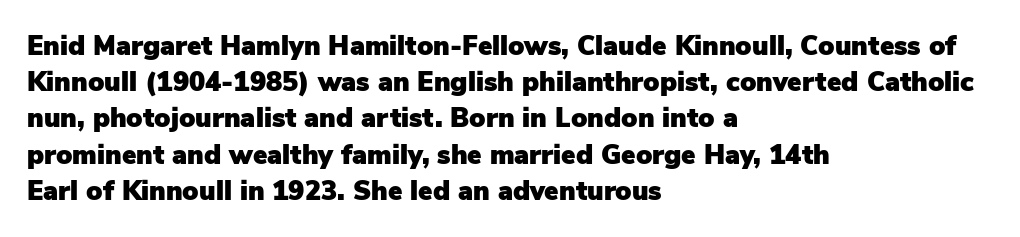
Q: Is the text italic (slanted)? A: No, it is upright.
Q: Is the text underlined? A: No.
Q: How is the paragraph aligned? A: Left-aligned.
Q: Is the spacing between letters normal or unusually wide? A: Normal.
Q: Is the spacing between lines tight, normal or loose? A: Normal.
